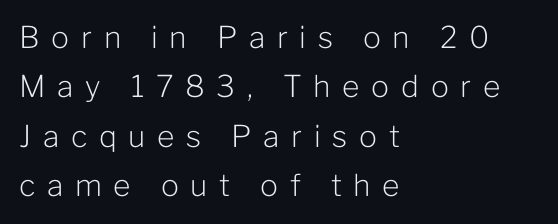
The image shows 30 px light sans-serif type, upright; set left-aligned, normal line spacing (1.65x), unusually wide letter spacing (+0.39 em), not underlined; low stroke contrast and a medium x-height.
